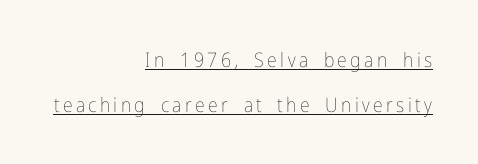
{"italic": "no", "bold": "no", "underline": "yes", "align": "right", "line_spacing": "loose", "line_spacing_ratio": 2.25, "glyph_px": 20}
